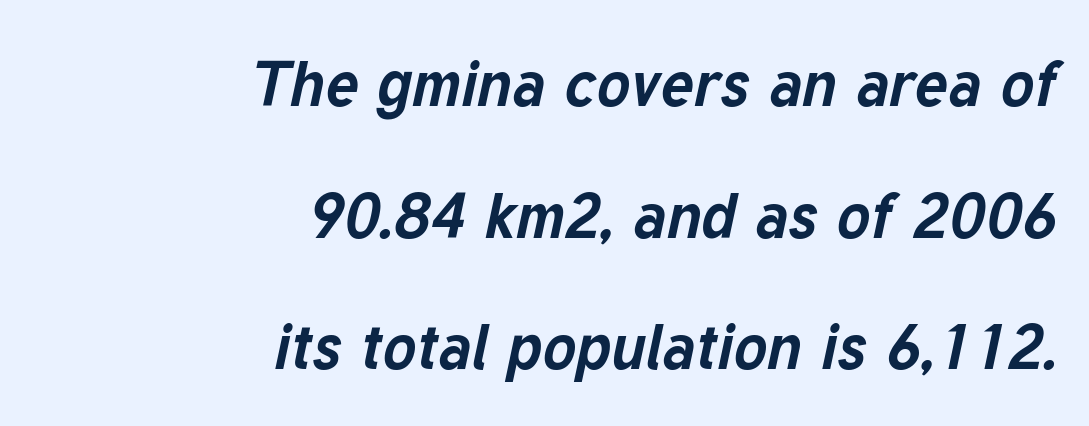
Q: Is the text bold? A: Yes.
Q: Is the text italic (slanted)? A: Yes, it leans right by about 12 degrees.
Q: Is the text underlined? A: No.
Q: How is the paragraph aligned? A: Right-aligned.
Q: Is the spacing between letters normal or unusually wide? A: Normal.
Q: Is the spacing between lines tight, normal or loose? A: Loose.
Q: Width (condensed, normal, or wide)? A: Normal.
Q: Stroke contrast? A: Low.
Q: x-height? A: Medium.
Q: Monospaced? A: No.
